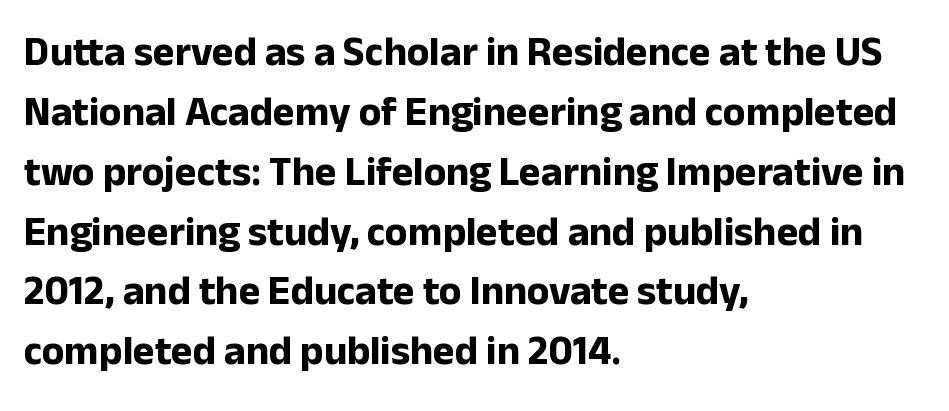
Q: Is the text bold? A: Yes.
Q: Is the text italic (slanted)? A: No, it is upright.
Q: Is the typeface a serif or a sans-serif typeface? A: Sans-serif.
Q: Is the text underlined? A: No.
Q: How is the paragraph aligned? A: Left-aligned.
Q: Is the spacing between letters normal or unusually wide? A: Normal.
Q: Is the spacing between lines tight, normal or loose? A: Normal.
Q: Width (condensed, normal, or wide)? A: Normal.
Q: Stroke contrast? A: Low.
Q: x-height? A: Medium.
Q: Monospaced? A: No.
